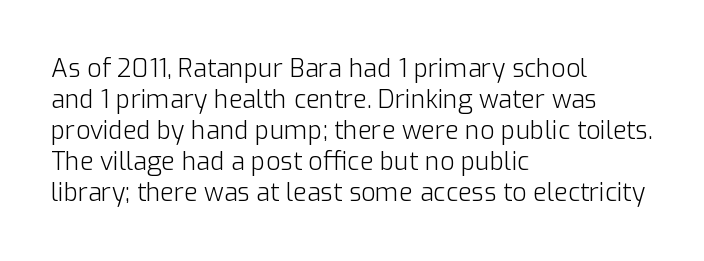
Q: Is the text bold? A: No.
Q: Is the text italic (slanted)? A: No, it is upright.
Q: Is the text underlined? A: No.
Q: How is the paragraph aligned? A: Left-aligned.
Q: Is the spacing between letters normal or unusually wide? A: Normal.
